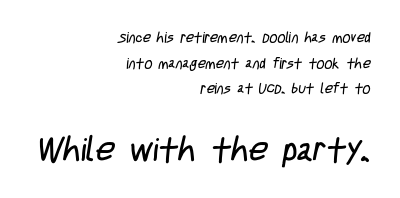
The image shows 33 px regular-weight, condensed sans-serif type; set right-aligned, line spacing 1.83x, normal letter spacing, not underlined; the second (bottom) block is 2.36x larger; low stroke contrast and a large x-height.
